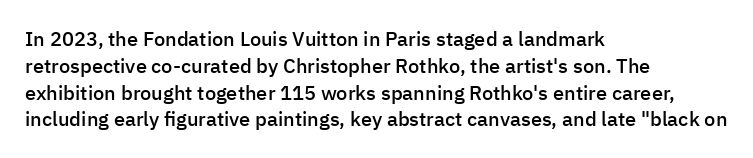
This is roman type, the default non-slanted kind. Check under the words: just untouched page. The passage shown is semibold, sitting just below true bold. Compared with typical paragraphs, the rows here are spaced about the same. In CSS terms this would be text-align: left.
